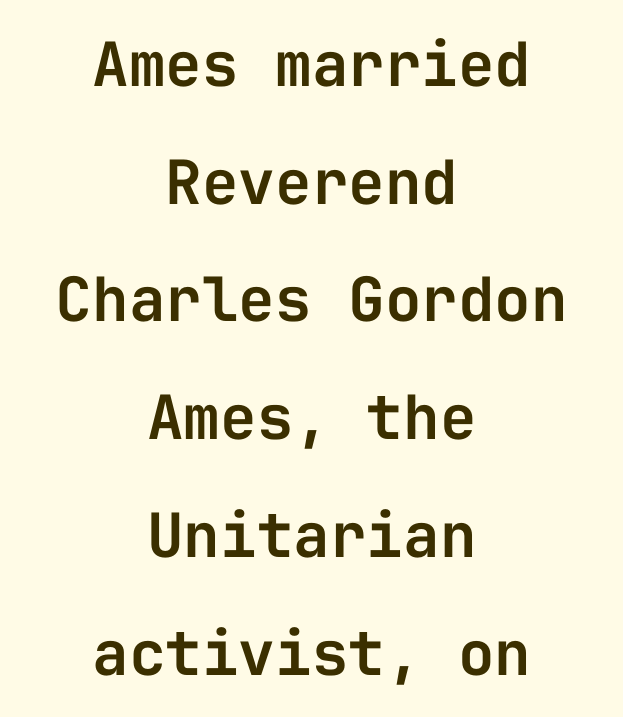
Q: Is the text italic (slanted)? A: No, it is upright.
Q: Is the typeface a serif or a sans-serif typeface? A: Sans-serif.
Q: Is the text underlined? A: No.
Q: How is the paragraph aligned? A: Centered.
Q: Is the spacing between letters normal or unusually wide? A: Normal.
Q: Is the spacing between lines tight, normal or loose? A: Loose.
Q: Width (condensed, normal, or wide)? A: Normal.
Q: Stroke contrast? A: Low.
Q: x-height? A: Medium.
Q: Monospaced? A: Yes.
